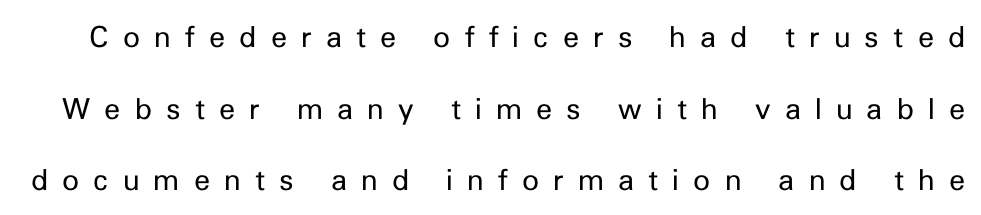
Q: Is the text bold? A: No.
Q: Is the text italic (slanted)? A: No, it is upright.
Q: Is the typeface a serif or a sans-serif typeface? A: Sans-serif.
Q: Is the text underlined? A: No.
Q: Is the spacing between letters normal or unusually wide? A: Unusually wide.
Q: Is the spacing between lines tight, normal or loose? A: Loose.
Q: Width (condensed, normal, or wide)? A: Normal.
Q: Stroke contrast? A: Low.
Q: x-height? A: Medium.
Q: Monospaced? A: No.
